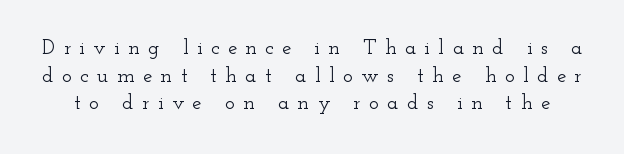
The image shows 21 px text type, upright; set normal line spacing (1.32x), unusually wide letter spacing (+0.4 em), not underlined.
